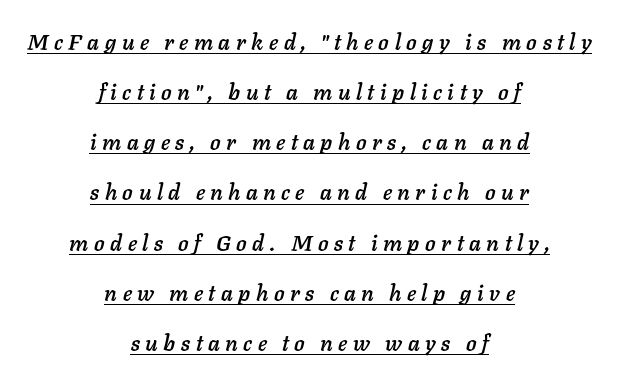
{"italic": "yes", "lean": "right", "slant_degrees": 11, "underline": "yes", "align": "center", "line_spacing": "loose", "line_spacing_ratio": 2.28, "letter_spacing": "wide", "letter_spacing_em": 0.25, "glyph_px": 22}
